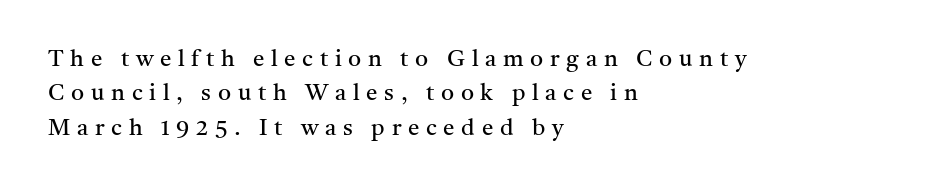
Q: Is the text bold? A: No.
Q: Is the text italic (slanted)? A: No, it is upright.
Q: Is the text underlined? A: No.
Q: How is the paragraph aligned? A: Left-aligned.
Q: Is the spacing between letters normal or unusually wide? A: Unusually wide.
Q: Is the spacing between lines tight, normal or loose? A: Normal.
